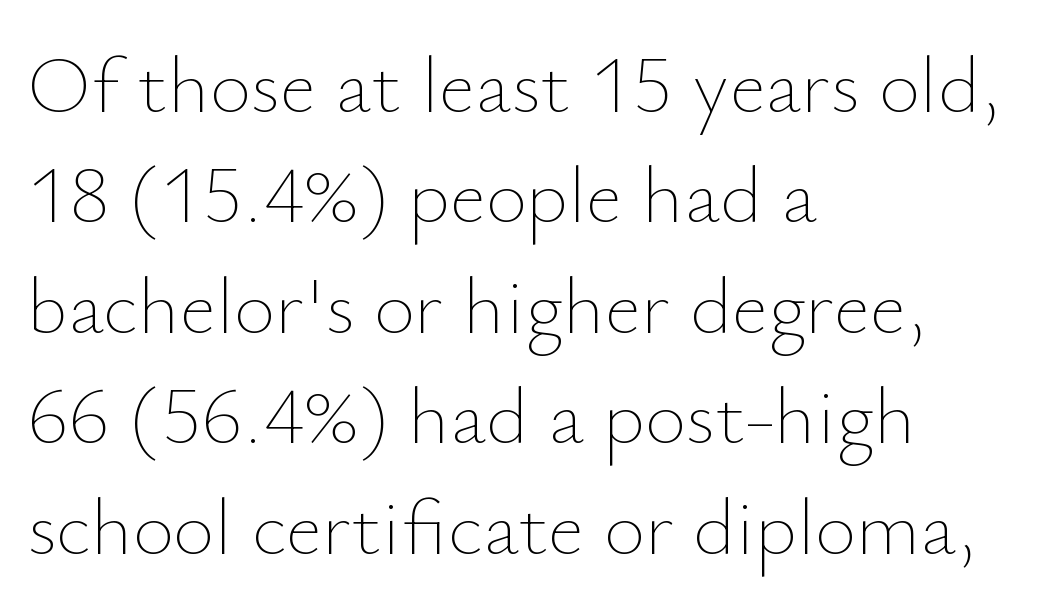
Q: Is the text bold? A: No.
Q: Is the text italic (slanted)? A: No, it is upright.
Q: Is the text underlined? A: No.
Q: How is the paragraph aligned? A: Left-aligned.
Q: Is the spacing between letters normal or unusually wide? A: Normal.
Q: Is the spacing between lines tight, normal or loose? A: Normal.
Q: Width (condensed, normal, or wide)? A: Normal.
Q: Stroke contrast? A: Low.
Q: x-height? A: Small.
Q: Monospaced? A: No.
